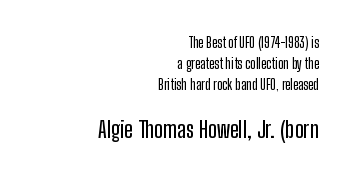
Q: Is the text italic (slanted)? A: No, it is upright.
Q: Is the text underlined? A: No.
Q: How is the paragraph aligned? A: Right-aligned.
Q: Is the spacing between letters normal or unusually wide? A: Normal.
Q: Is the spacing between lines tight, normal or loose? A: Normal.
Q: Which block of text is set in a larger size, the first (top) or the second (bottom)? A: The second (bottom) one.
